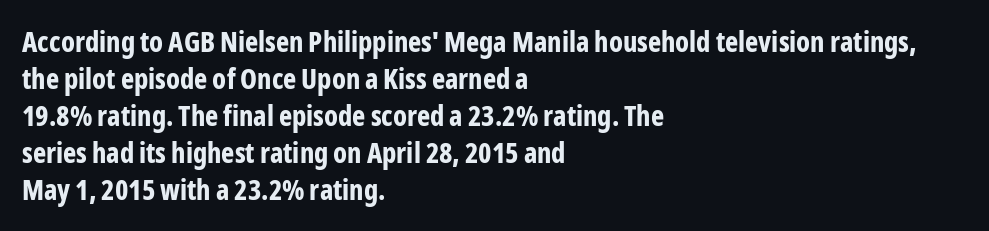
{"serif": "no", "italic": "no", "bold": "yes", "weight": "bold", "width": "condensed", "stroke_contrast": "low", "x_height": "medium", "monospaced": "no", "underline": "no", "align": "left", "line_spacing": "normal", "line_spacing_ratio": 1.32, "letter_spacing": "normal", "letter_spacing_em": 0.0, "glyph_px": 28}
